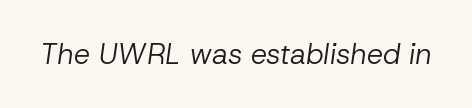
Each letter keeps its own natural width here, so spacing adapts to shape. The typography opts for an oblique posture over an upright one. The glyphs are unaccompanied by any horizontal stroke below them. The cut favours lightness, reaching ordinary text weight at its darkest. Nothing unusual about the tracking: characters are spaced as the font intends.
